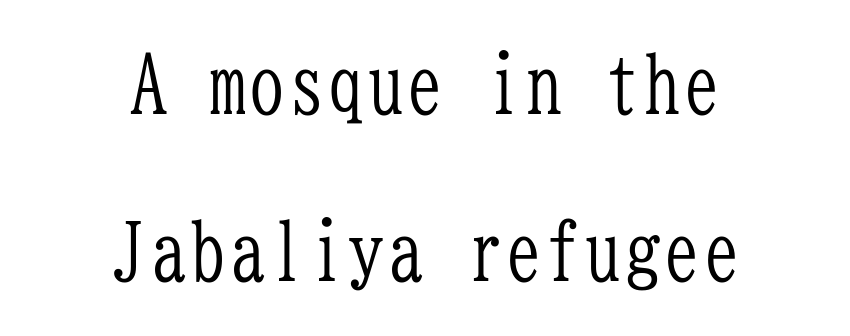
The type sits square on the baseline with zero lean. Tracking here is standard; glyphs follow each other at the usual distance. The designer dialed line spacing up above the default. Plain, unruled lines of type.
